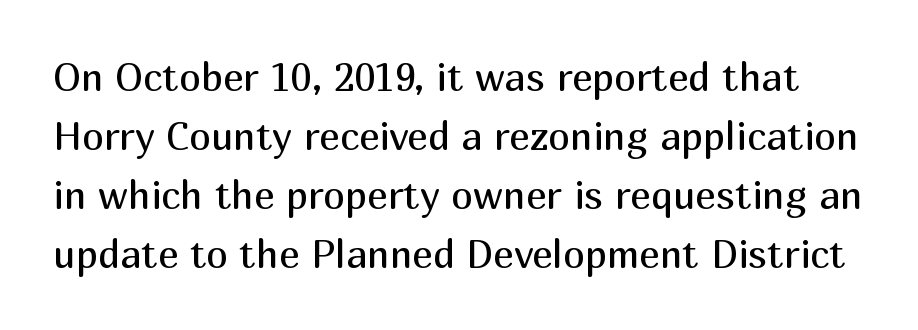
Q: Is the text bold? A: No.
Q: Is the text italic (slanted)? A: No, it is upright.
Q: Is the typeface a serif or a sans-serif typeface? A: Sans-serif.
Q: Is the text underlined? A: No.
Q: Is the spacing between letters normal or unusually wide? A: Normal.
Q: Is the spacing between lines tight, normal or loose? A: Normal.
Q: Width (condensed, normal, or wide)? A: Normal.
Q: Stroke contrast? A: Medium.
Q: x-height? A: Medium.
Q: Monospaced? A: No.
